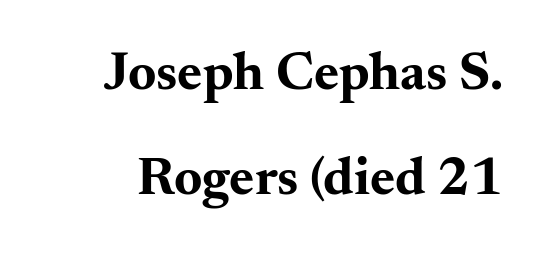
Q: Is the text bold? A: Yes.
Q: Is the text italic (slanted)? A: No, it is upright.
Q: Is the typeface a serif or a sans-serif typeface? A: Serif.
Q: Is the text underlined? A: No.
Q: Is the spacing between letters normal or unusually wide? A: Normal.
Q: Is the spacing between lines tight, normal or loose? A: Loose.
Q: Width (condensed, normal, or wide)? A: Wide.
Q: Stroke contrast? A: Medium.
Q: x-height? A: Small.
Q: Monospaced? A: No.
